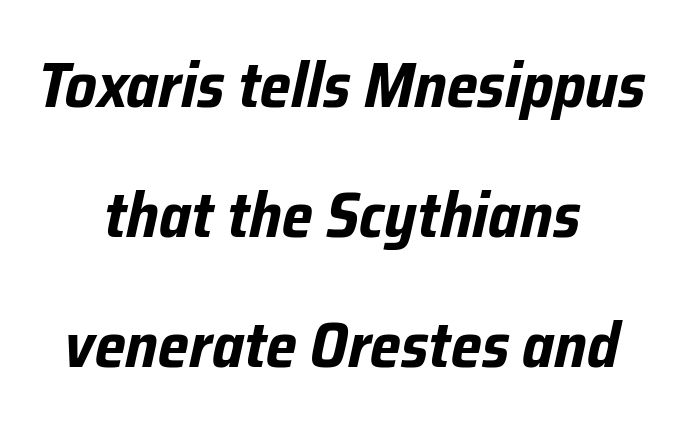
Default kerning and tracking; the words read as compact shapes. Typographic density is high because the face is bold. Yep, that's italic — everything's leaning. Here the designer chose a conventional face with non-uniform glyph widths. The space directly below the letters is spotless.
